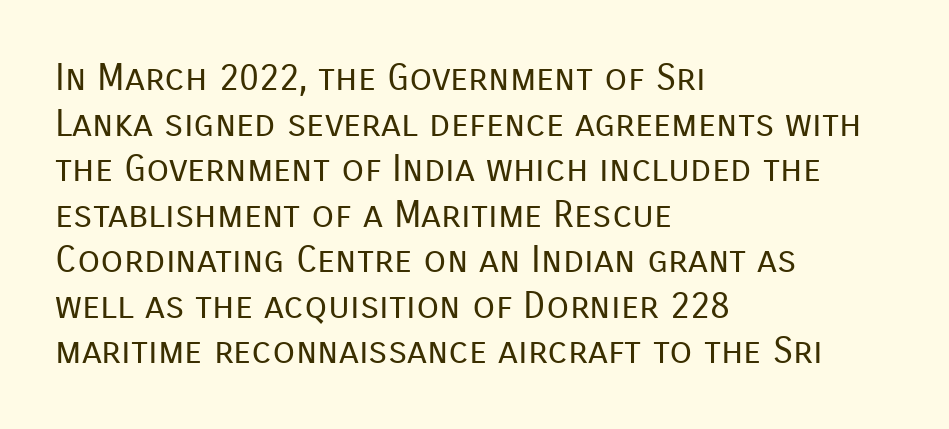
The image shows 37 px regular-weight sans-serif type, upright; set left-aligned, line spacing 1.23x, normal letter spacing, not underlined; low stroke contrast and a medium x-height.
